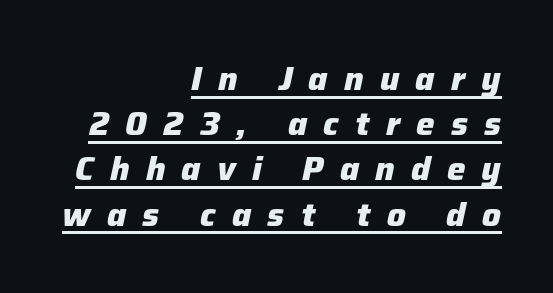
The image shows 33 px heavy type, italic (leaning right); set right-aligned, normal line spacing (1.37x), unusually wide letter spacing (+0.49 em), underlined; low stroke contrast and a medium x-height.
